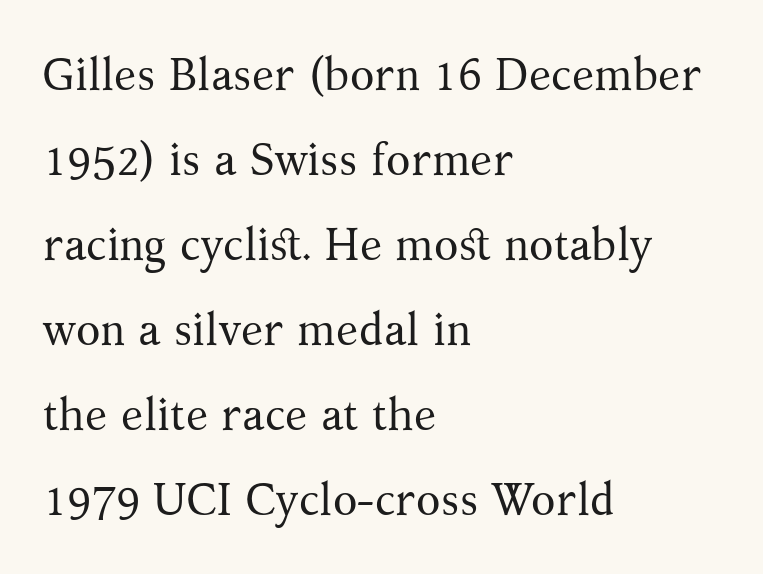
The image shows 45 px regular-weight serif type, upright; set left-aligned, line spacing 1.89x, normal letter spacing, not underlined; medium stroke contrast and a medium x-height.
